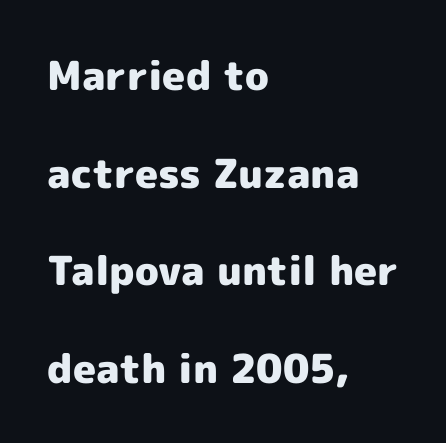
The face used here is proportionally spaced, like ordinary book or web type. The rag falls on the right side of this text block. Notice the wide empty band between every row — that's loose leading. To sum up the face: it is a sans, with no serifs. Notice how the stems are strictly vertical — no italics here. Strong, thick strokes mark this as bold type.
